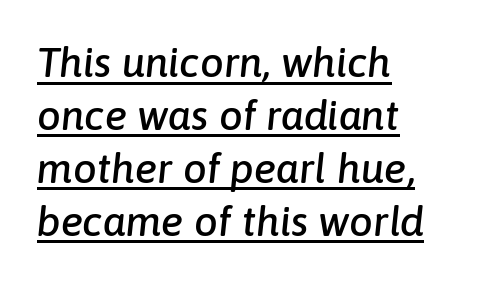
Q: Is the text italic (slanted)? A: Yes, it leans right by about 6 degrees.
Q: Is the text underlined? A: Yes.
Q: How is the paragraph aligned? A: Left-aligned.
Q: Is the spacing between letters normal or unusually wide? A: Normal.
Q: Is the spacing between lines tight, normal or loose? A: Normal.
Q: Width (condensed, normal, or wide)? A: Normal.
Q: Stroke contrast? A: Low.
Q: x-height? A: Medium.
Q: Monospaced? A: No.
